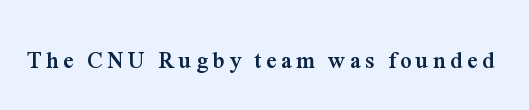
Honestly, there is no underline to notice here at all. Between one letter and the next there's a generous, obvious gap. Italic? Not at all — the glyphs are vertical. Strokes here are thick enough to call this a true bold.
